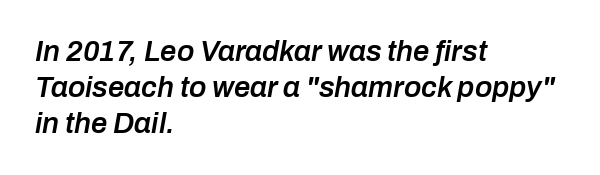
Q: Is the text bold? A: Semi-bold.
Q: Is the text italic (slanted)? A: Yes, it leans right by about 10 degrees.
Q: Is the text underlined? A: No.
Q: How is the paragraph aligned? A: Left-aligned.
Q: Is the spacing between letters normal or unusually wide? A: Normal.
Q: Width (condensed, normal, or wide)? A: Normal.
Q: Stroke contrast? A: Low.
Q: x-height? A: Medium.
Q: Monospaced? A: No.
